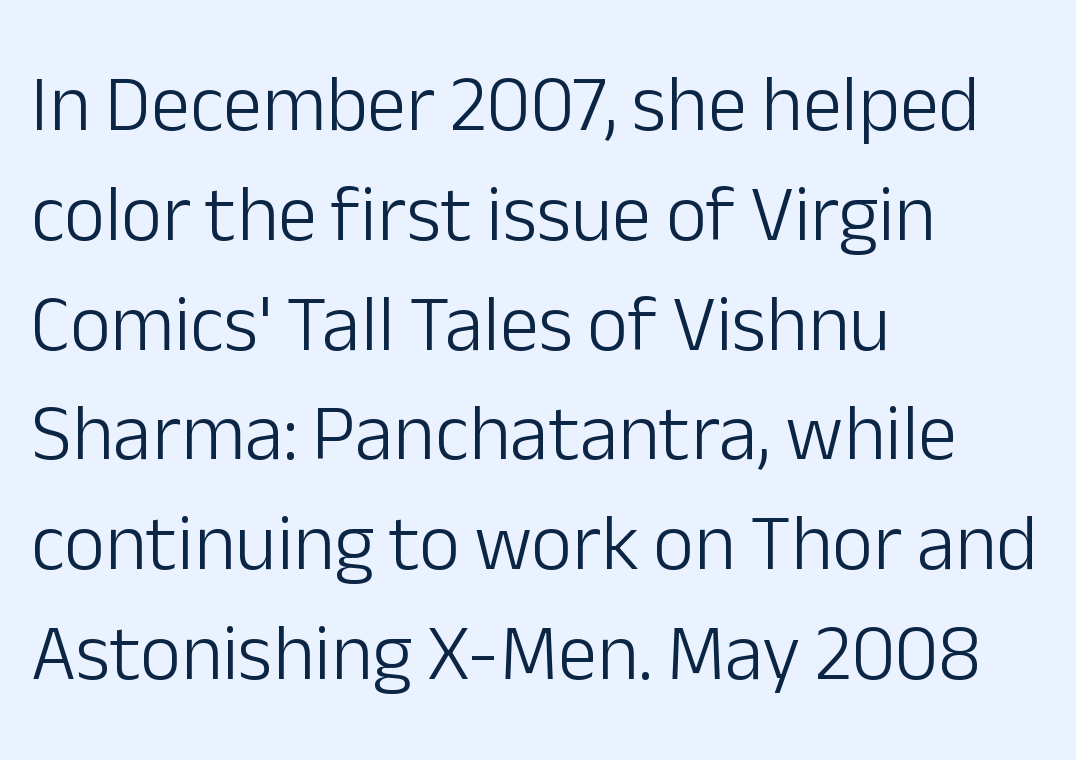
The type sits square on the baseline with zero lean. Leftover space on each line is placed entirely after the last word. Think of a printed novel: that variable character pitch is what you see here. The face used here is a sans, in the tradition of grotesques and geometrics.
